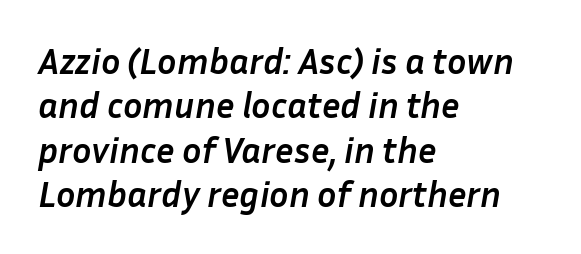
Q: Is the text bold? A: Yes.
Q: Is the text italic (slanted)? A: Yes, it leans right by about 10 degrees.
Q: Is the text underlined? A: No.
Q: How is the paragraph aligned? A: Left-aligned.
Q: Is the spacing between letters normal or unusually wide? A: Normal.
Q: Width (condensed, normal, or wide)? A: Normal.
Q: Stroke contrast? A: Low.
Q: x-height? A: Medium.
Q: Monospaced? A: No.
